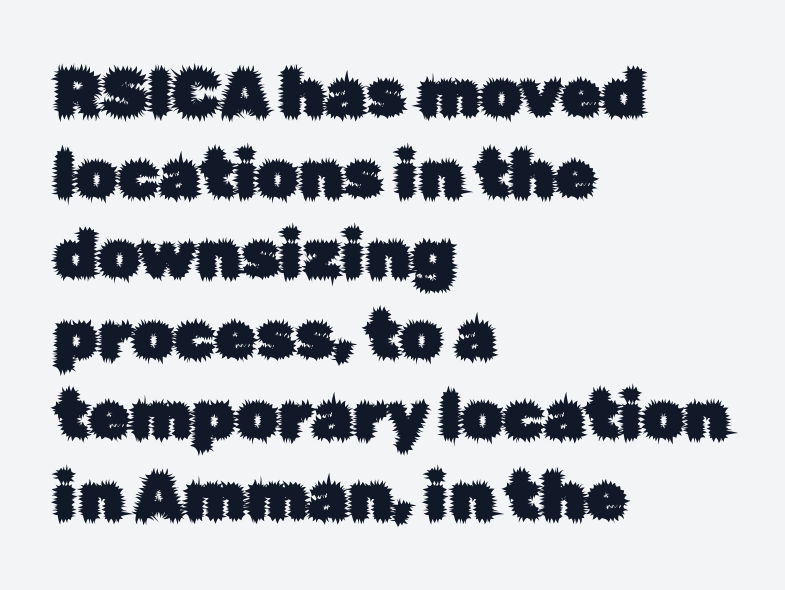
The image shows 66 px sans-serif type, upright; set left-aligned, line spacing 1.22x, normal letter spacing, not underlined; low stroke contrast and a medium x-height.
